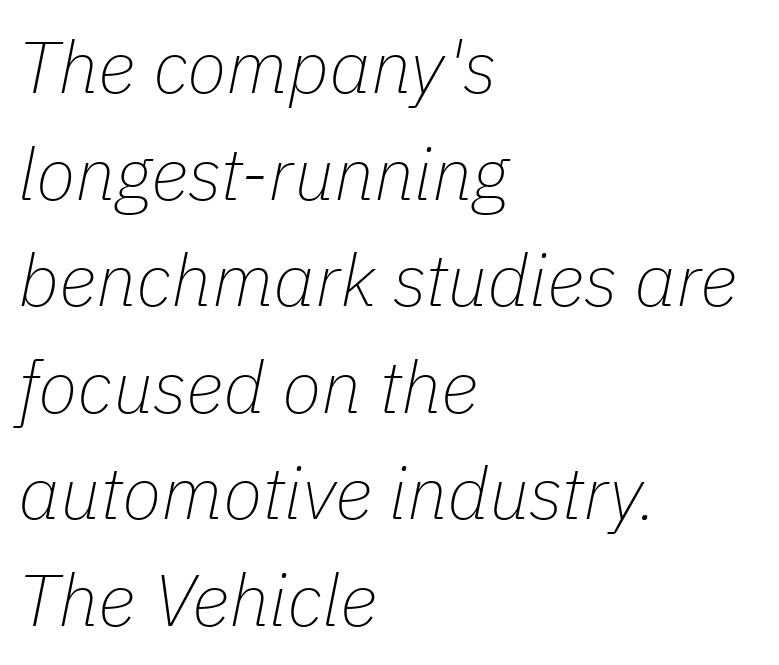
Each letter keeps its own natural width here, so spacing adapts to shape. Type without underlining. The line-height multiplier appears to be the usual default. The strokes are not fattened; the text isn't bold. Layout note: lines flush left. There's an unmistakable incline to the writing here.
